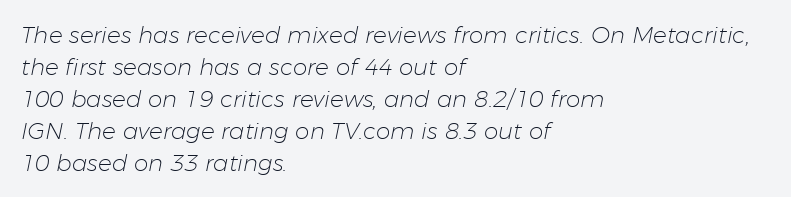
Q: Is the text bold? A: No.
Q: Is the text italic (slanted)? A: Yes, it leans right by about 11 degrees.
Q: Is the text underlined? A: No.
Q: How is the paragraph aligned? A: Left-aligned.
Q: Is the spacing between letters normal or unusually wide? A: Normal.
Q: Is the spacing between lines tight, normal or loose? A: Normal.
